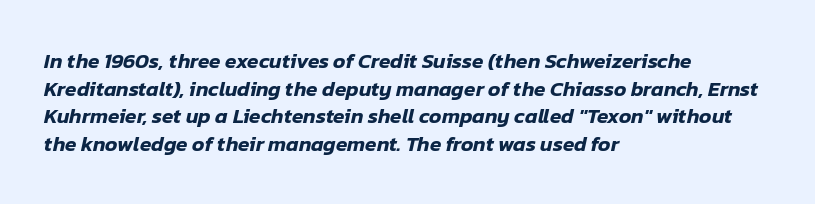
Q: Is the text italic (slanted)? A: Yes, it leans right by about 12 degrees.
Q: Is the text underlined? A: No.
Q: How is the paragraph aligned? A: Left-aligned.
Q: Is the spacing between letters normal or unusually wide? A: Normal.
Q: Is the spacing between lines tight, normal or loose? A: Normal.
